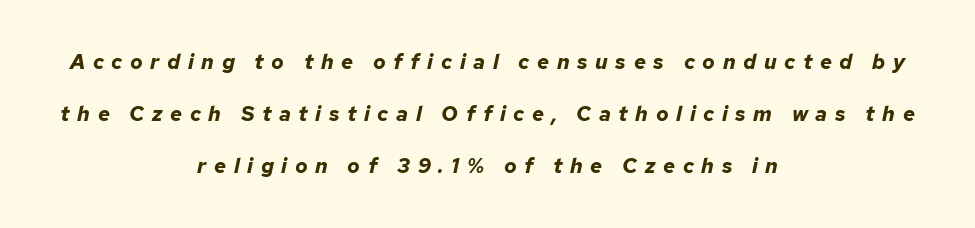
Descender tails drop into unmarked territory. The typesetter chose a symmetrical, centered arrangement here. Students, observe: this is what heavily led, spacious text looks like. Someone cranked the tracking dial way up on this one. The strokes are fattened all the way to bold. Emphasis-style slanted type is in use.
